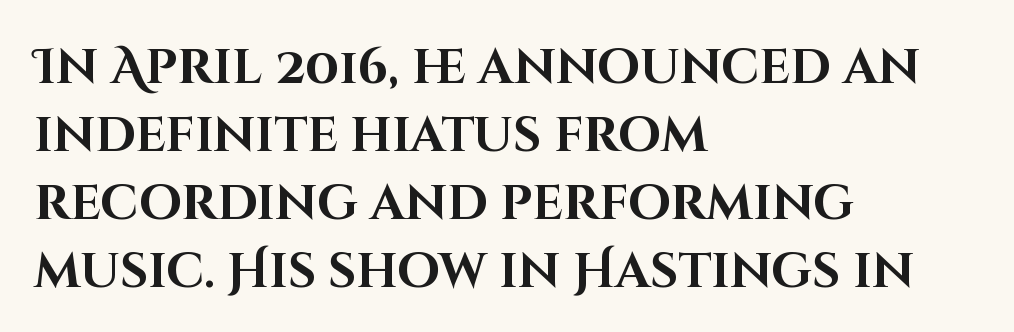
This sample uses a sans-serif face. Horizontal alignment here is leftward, the default for most running prose. A roman cut, with each character standing at attention. Each new line begins a customary step beneath the previous one.
